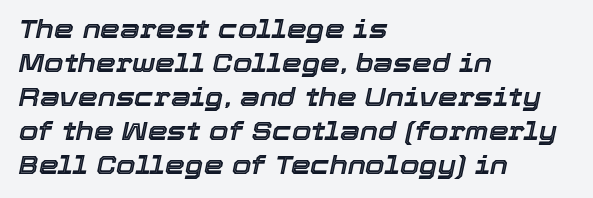
Q: Is the text italic (slanted)? A: Yes, it leans right by about 12 degrees.
Q: Is the text underlined? A: No.
Q: How is the paragraph aligned? A: Left-aligned.
Q: Is the spacing between letters normal or unusually wide? A: Normal.
Q: Is the spacing between lines tight, normal or loose? A: Normal.
